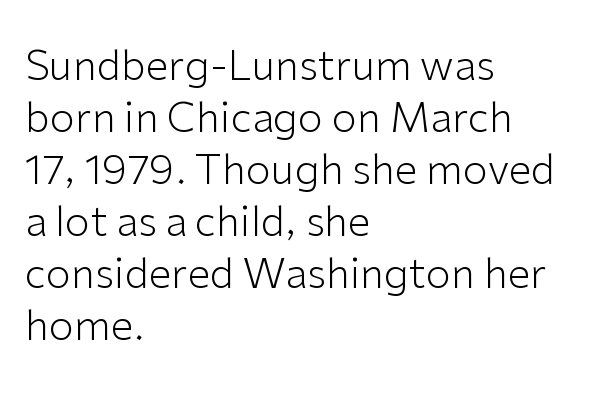
Q: Is the text bold? A: No.
Q: Is the text italic (slanted)? A: No, it is upright.
Q: Is the typeface a serif or a sans-serif typeface? A: Sans-serif.
Q: Is the text underlined? A: No.
Q: How is the paragraph aligned? A: Left-aligned.
Q: Is the spacing between letters normal or unusually wide? A: Normal.
Q: Is the spacing between lines tight, normal or loose? A: Normal.
Q: Width (condensed, normal, or wide)? A: Normal.
Q: Stroke contrast? A: Low.
Q: x-height? A: Medium.
Q: Monospaced? A: No.
